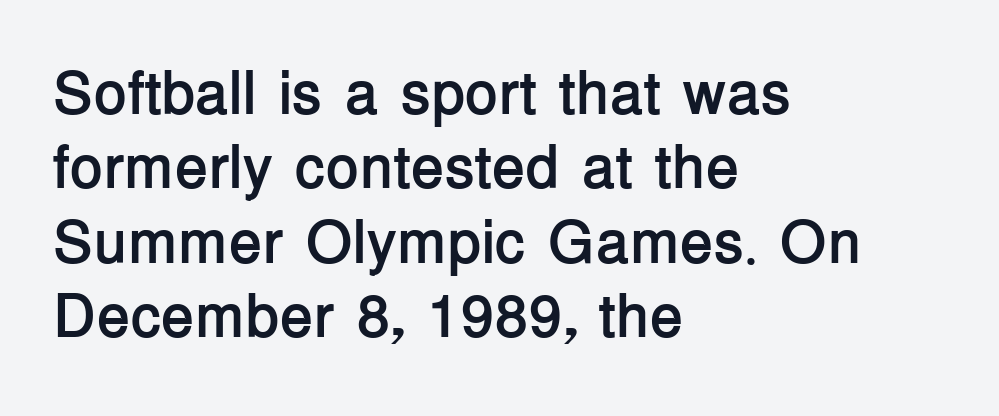
The image shows 61 px semibold sans-serif type, upright; set left-aligned, line spacing 1.22x, normal letter spacing, not underlined; low stroke contrast and a medium x-height.
